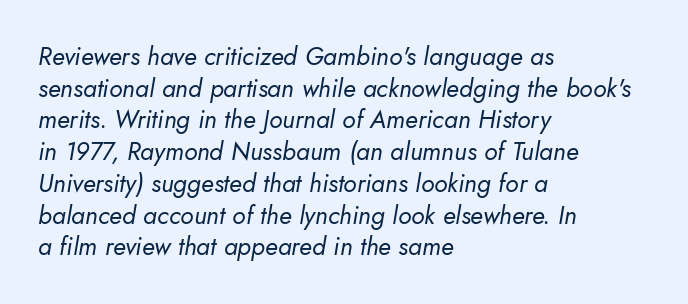
{"italic": "yes", "lean": "right", "slant_degrees": 10, "bold": "no", "underline": "no", "align": "left", "line_spacing": "normal", "line_spacing_ratio": 1.27, "letter_spacing": "normal", "letter_spacing_em": 0.0, "glyph_px": 25}
